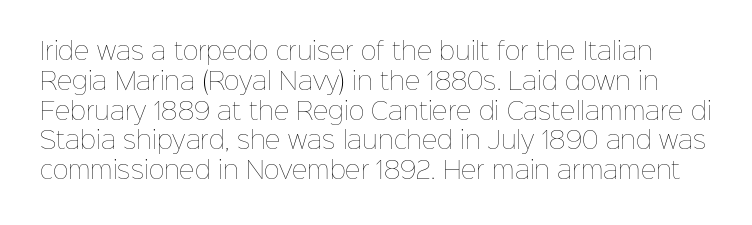
No letter is thick-stroked: the sample isn't bold. Honestly, the letter spacing is just normal — you wouldn't notice it. Each row of text sits above clean, open space. Posture: straight, roman, zero tilt.
